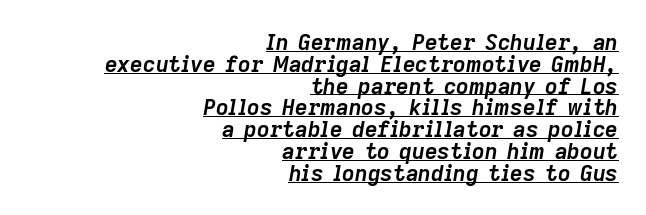
Q: Is the text bold? A: Yes.
Q: Is the text italic (slanted)? A: Yes, it leans right by about 9 degrees.
Q: Is the text underlined? A: Yes.
Q: How is the paragraph aligned? A: Right-aligned.
Q: Is the spacing between letters normal or unusually wide? A: Normal.
Q: Is the spacing between lines tight, normal or loose? A: Tight.
